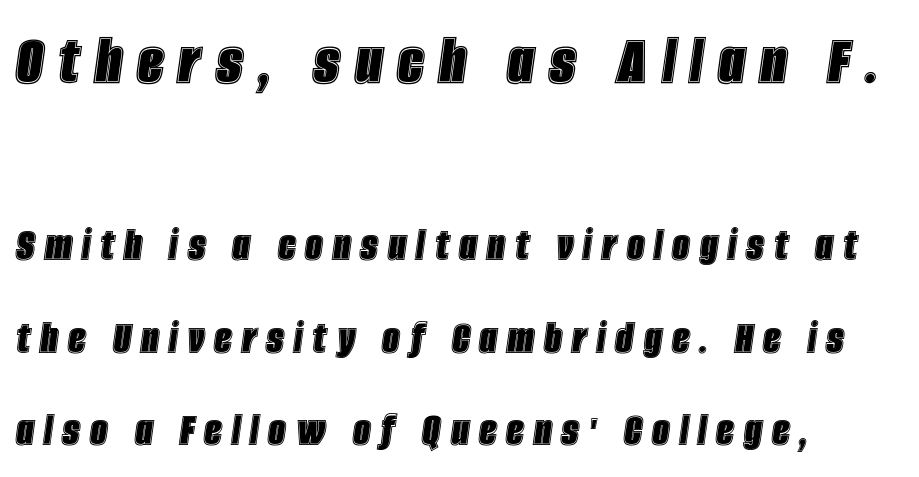
What stands out about the letter spacing? Its width — letters are far apart. The area under the type is left untouched. Typesetter's note — upper block bumped up in size, lower block left smaller. Layout note: lines flush left. Characters are canted at an angle relative to the baseline's perpendicular.
